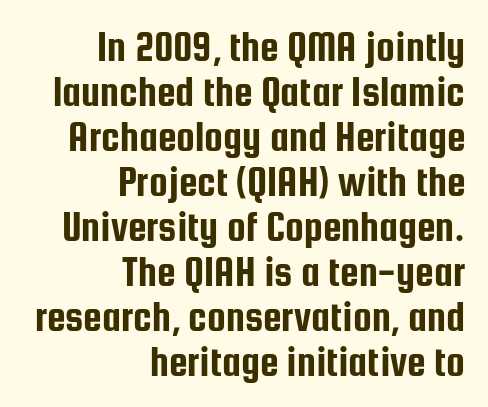
The image shows 42 px condensed sans-serif type, upright; set right-aligned, tight line spacing (1.07x), normal letter spacing, not underlined; low stroke contrast and a medium x-height.
